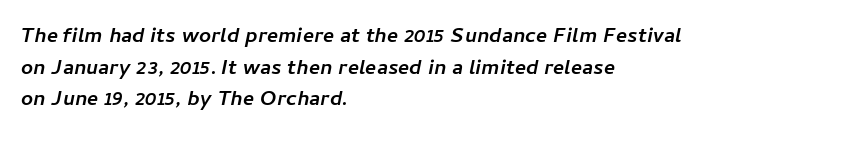
{"italic": "yes", "lean": "right", "slant_degrees": 11, "bold": "yes", "underline": "no", "align": "left", "line_spacing": "normal", "line_spacing_ratio": 1.51, "letter_spacing": "normal", "letter_spacing_em": 0.0, "glyph_px": 21}
